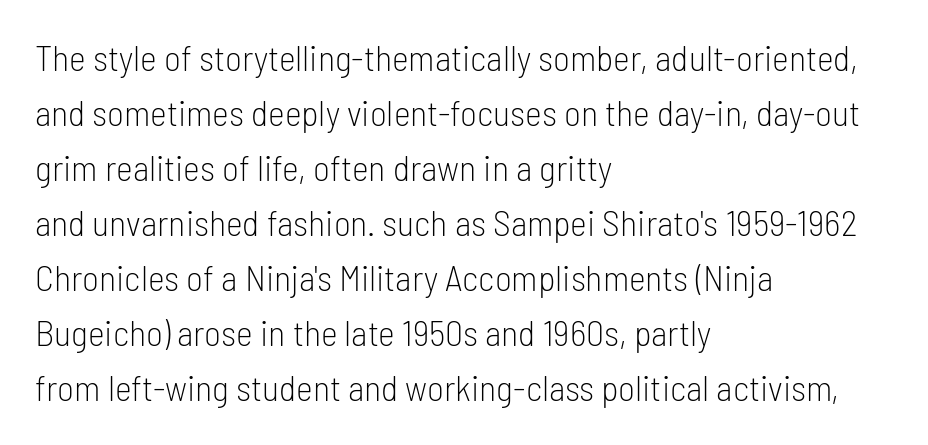
The image shows 36 px light, condensed sans-serif type, upright; set left-aligned, normal line spacing (1.53x), normal letter spacing, not underlined; low stroke contrast and a medium x-height.
